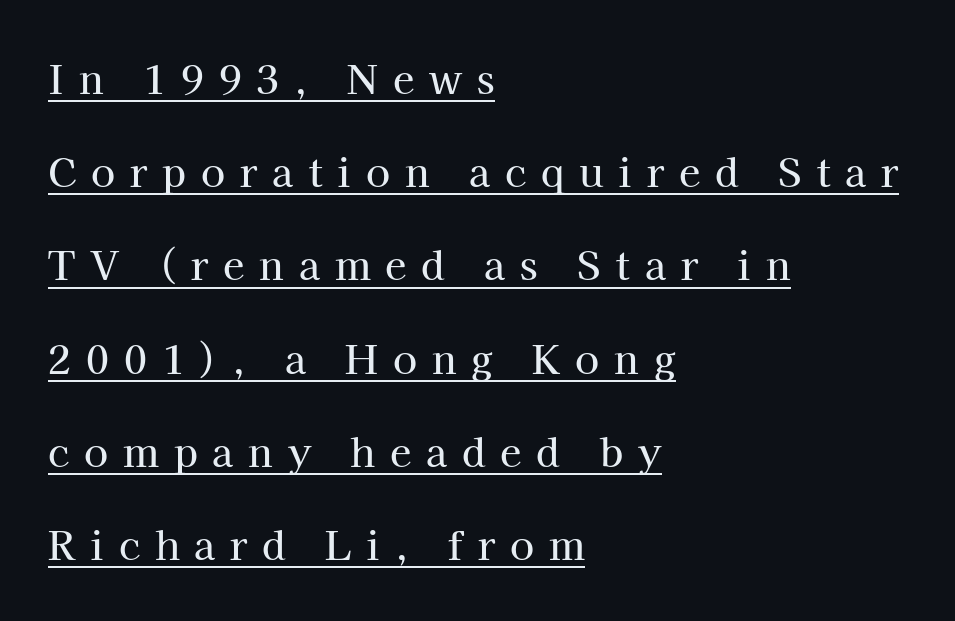
The image shows 39 px serif type, upright; set left-aligned, loose line spacing (2.39x), unusually wide letter spacing (+0.38 em), underlined; high stroke contrast and a medium x-height.
